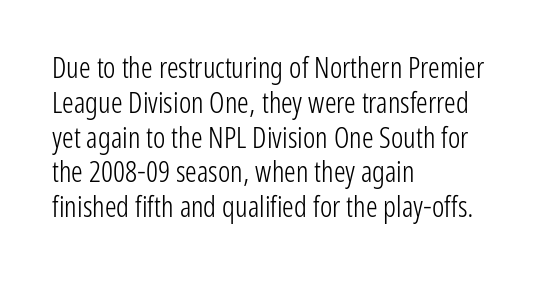
{"serif": "no", "italic": "no", "bold": "no", "weight": "light", "width": "condensed", "stroke_contrast": "low", "x_height": "medium", "monospaced": "no", "underline": "no", "align": "left", "line_spacing_ratio": 1.2, "letter_spacing": "normal", "letter_spacing_em": 0.0, "glyph_px": 29}
